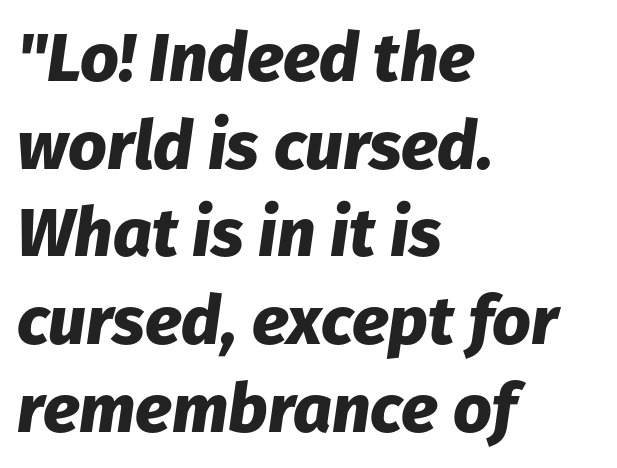
What stands out about the letter spacing? Nothing — it is the standard amount. Descenders are the only things crossing below the line. Does the leading feel generous? No, just average. Typesetter's note: full bold, strokes at maximum text heaviness.
